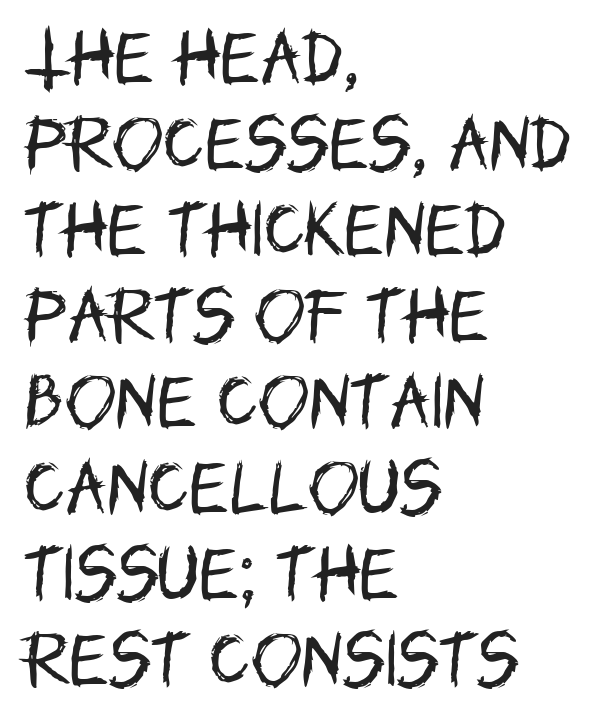
Is there much room between lines? A standard amount, neither cramped nor airy. A typesetter would call this proportional, since set widths differ per character. The paragraph shown leans on its left margin. Stroke thickness stays within the range of a standard reading face or lighter.
